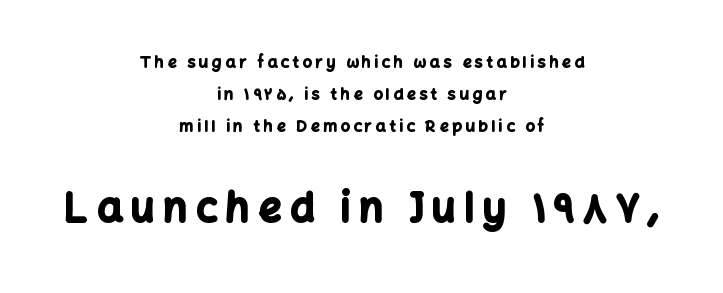
The image shows 40 px bold sans-serif type, upright; set centered, loose line spacing (2.0x), unusually wide letter spacing (+0.22 em), not underlined; the second (bottom) block is 2.5x larger; low stroke contrast and a medium x-height.
